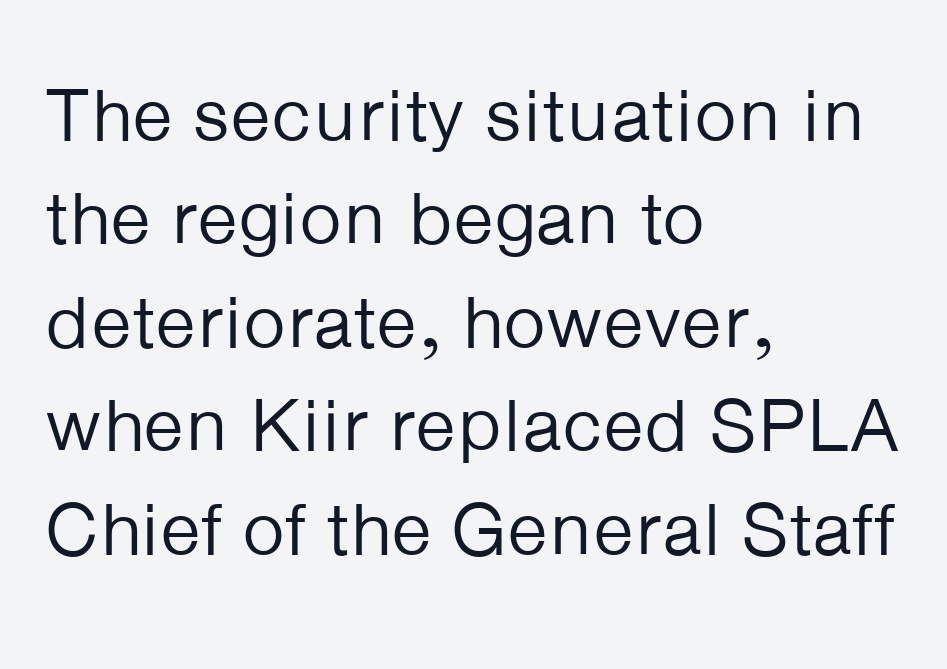
The lines are quadded left. The space between consecutive lines is moderate. Words appear dense and cohesive because spacing is normal. Honestly, there is no underline to notice here at all. This is sans-serif lettering, the kind often seen on screens and signage.
